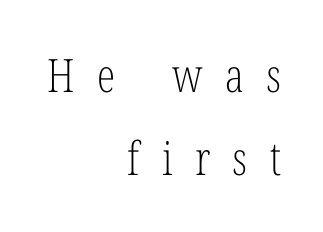
{"serif": "yes", "italic": "no", "bold": "no", "weight": "light", "width": "condensed", "stroke_contrast": "low", "x_height": "medium", "monospaced": "no", "underline": "no", "align": "right", "line_spacing_ratio": 1.81, "letter_spacing": "wide", "letter_spacing_em": 0.49, "glyph_px": 46}
